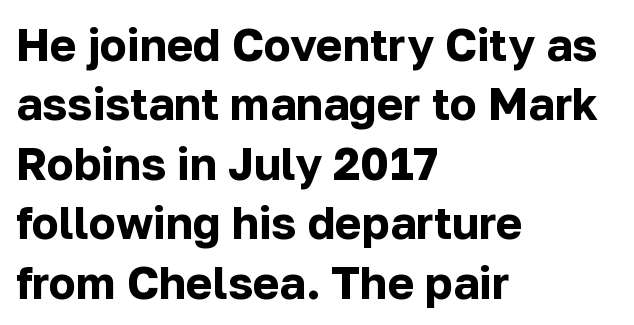
The baseline area is clear. The typesetting leans heavy: a genuine bold. Upright lettering throughout. Students, observe: this is what conventionally led text looks like.
